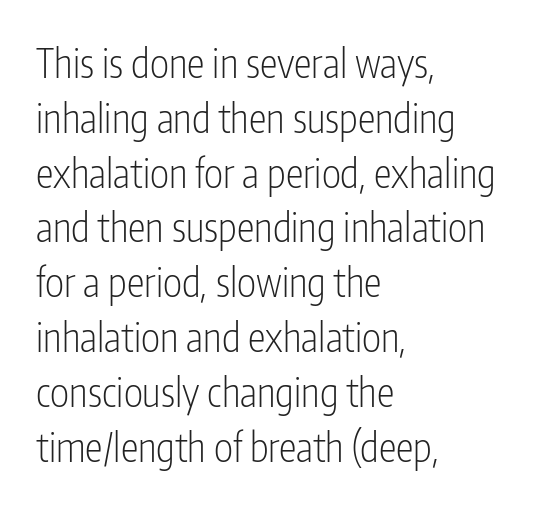
The image shows 40 px light, condensed sans-serif type, upright; set left-aligned, normal line spacing (1.37x), normal letter spacing, not underlined; low stroke contrast and a medium x-height.
